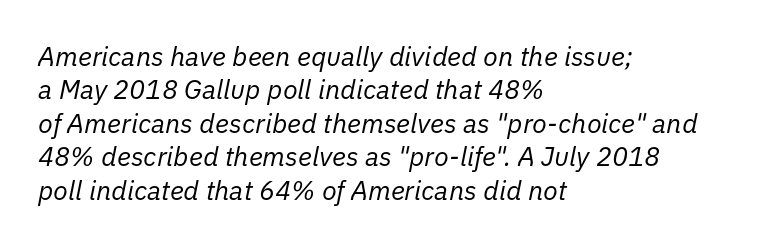
Q: Is the text bold? A: No.
Q: Is the text italic (slanted)? A: Yes, it leans right by about 11 degrees.
Q: Is the text underlined? A: No.
Q: How is the paragraph aligned? A: Left-aligned.
Q: Is the spacing between letters normal or unusually wide? A: Normal.
